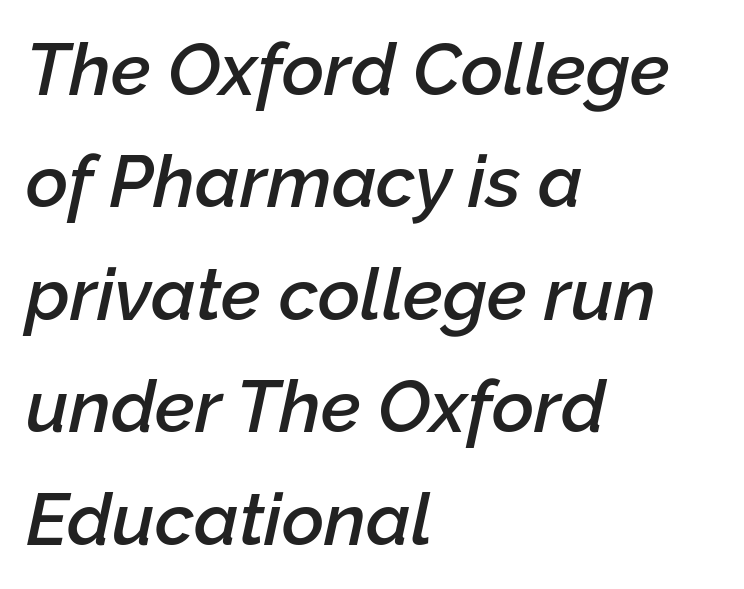
The image shows 73 px semibold type, italic (leaning right); set left-aligned, normal line spacing (1.54x), normal letter spacing, not underlined; low stroke contrast and a medium x-height.
